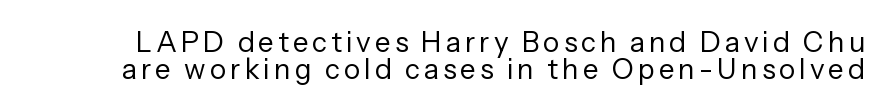
The image shows 28 px regular-weight sans-serif type, upright; set tight line spacing (0.96x), not underlined; low stroke contrast and a medium x-height.
